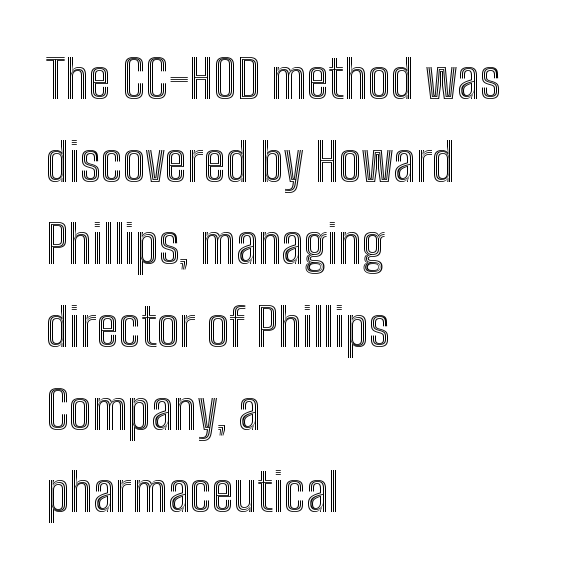
{"italic": "no", "width": "condensed", "x_height": "medium", "monospaced": "no", "underline": "no", "align": "left", "line_spacing": "normal", "line_spacing_ratio": 1.56, "letter_spacing": "normal", "letter_spacing_em": 0.0, "glyph_px": 53}
